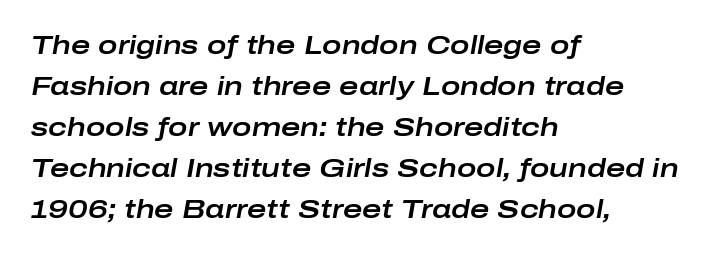
The image shows 26 px text type, italic (leaning right); set left-aligned, normal line spacing (1.58x), normal letter spacing, not underlined.
